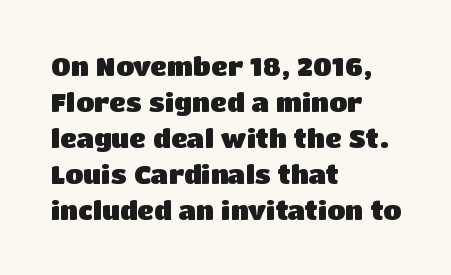
The image shows 26 px bold type, upright; set left-aligned, normal line spacing (1.38x), normal letter spacing, not underlined.
